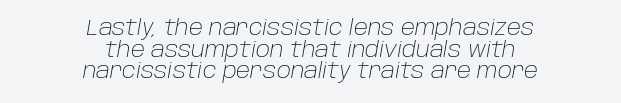
Q: Is the text bold? A: No.
Q: Is the text italic (slanted)? A: Yes, it leans right by about 10 degrees.
Q: Is the text underlined? A: No.
Q: How is the paragraph aligned? A: Centered.
Q: Is the spacing between letters normal or unusually wide? A: Normal.
Q: Is the spacing between lines tight, normal or loose? A: Tight.
